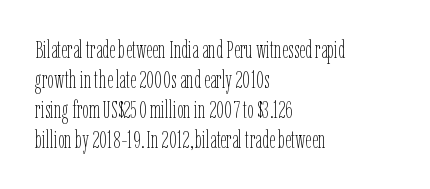
Honestly, there is no underline to notice here at all. The font's upright variant was chosen for this text. Horizontally, the lines are justified to the leading edge only. Bold? No — there's no thickening of the strokes.
